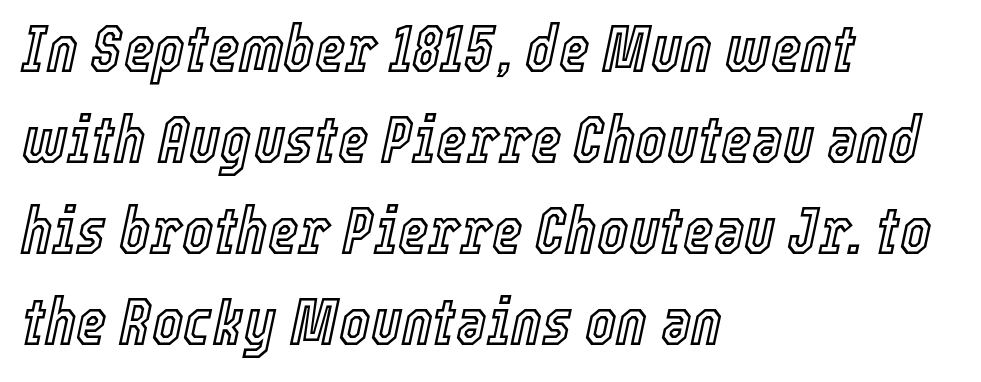
{"italic": "yes", "lean": "right", "slant_degrees": 12, "width": "condensed", "x_height": "medium", "monospaced": "no", "underline": "no", "align": "left", "line_spacing": "normal", "line_spacing_ratio": 1.38, "letter_spacing": "normal", "letter_spacing_em": 0.0, "glyph_px": 66}
